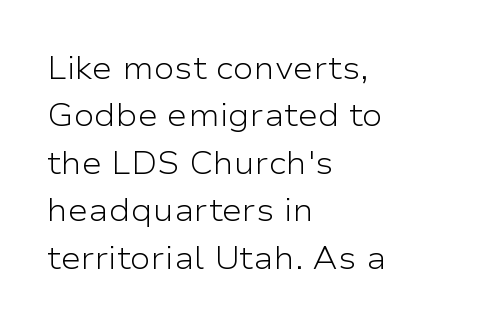
{"serif": "no", "italic": "no", "bold": "no", "weight": "light", "width": "wide", "stroke_contrast": "low", "x_height": "medium", "monospaced": "no", "underline": "no", "align": "left", "line_spacing": "normal", "line_spacing_ratio": 1.53, "letter_spacing": "normal", "letter_spacing_em": 0.0, "glyph_px": 31}
